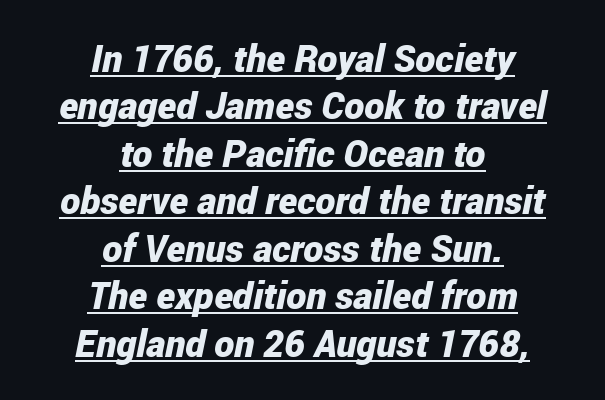
Q: Is the text bold? A: Yes.
Q: Is the text italic (slanted)? A: Yes, it leans right by about 12 degrees.
Q: Is the text underlined? A: Yes.
Q: How is the paragraph aligned? A: Centered.
Q: Is the spacing between letters normal or unusually wide? A: Normal.
Q: Is the spacing between lines tight, normal or loose? A: Normal.
Q: Width (condensed, normal, or wide)? A: Condensed.
Q: Stroke contrast? A: Low.
Q: x-height? A: Medium.
Q: Monospaced? A: No.
